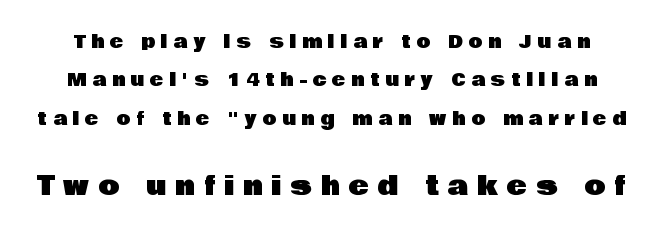
Q: Is the text italic (slanted)? A: No, it is upright.
Q: Is the text underlined? A: No.
Q: Is the spacing between letters normal or unusually wide? A: Unusually wide.
Q: Is the spacing between lines tight, normal or loose? A: Loose.
Q: Which block of text is set in a larger size, the first (top) or the second (bottom)? A: The second (bottom) one.
